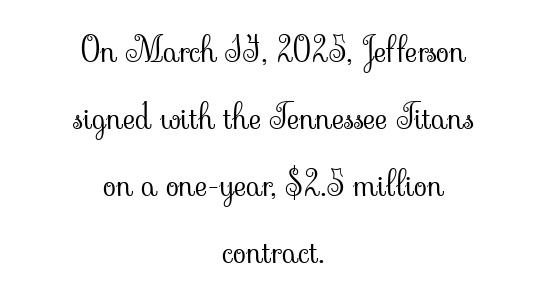
Q: Is the text bold? A: No.
Q: Is the text italic (slanted)? A: No, it is upright.
Q: Is the typeface a serif or a sans-serif typeface? A: Serif.
Q: Is the text underlined? A: No.
Q: How is the paragraph aligned? A: Centered.
Q: Is the spacing between letters normal or unusually wide? A: Normal.
Q: Is the spacing between lines tight, normal or loose? A: Loose.
Q: Width (condensed, normal, or wide)? A: Normal.
Q: Stroke contrast? A: Low.
Q: x-height? A: Small.
Q: Monospaced? A: No.
